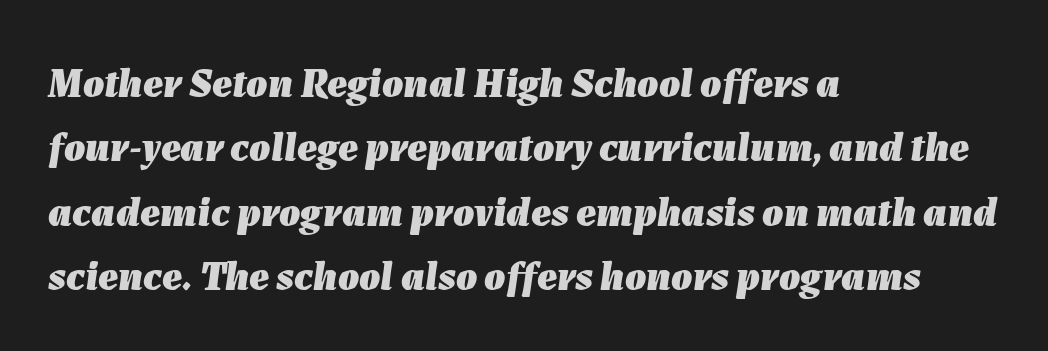
Q: Is the text bold? A: Yes.
Q: Is the text italic (slanted)? A: Yes, it leans right by about 7 degrees.
Q: Is the text underlined? A: No.
Q: How is the paragraph aligned? A: Left-aligned.
Q: Is the spacing between letters normal or unusually wide? A: Normal.
Q: Is the spacing between lines tight, normal or loose? A: Normal.
Q: Width (condensed, normal, or wide)? A: Normal.
Q: Stroke contrast? A: Low.
Q: x-height? A: Medium.
Q: Monospaced? A: No.
